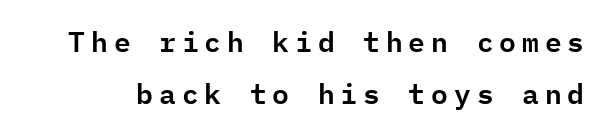
{"serif": "no", "italic": "no", "width": "normal", "stroke_contrast": "low", "x_height": "medium", "monospaced": "yes", "underline": "no", "line_spacing_ratio": 1.87, "letter_spacing": "wide", "letter_spacing_em": 0.21, "glyph_px": 28}
